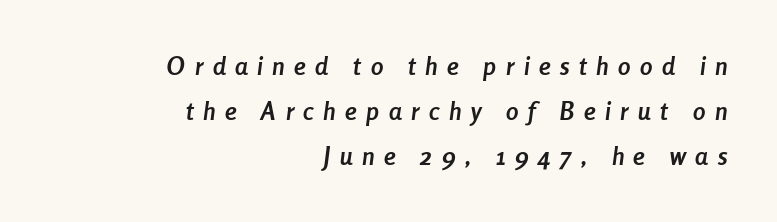
Q: Is the text bold? A: Yes.
Q: Is the text italic (slanted)? A: Yes, it leans right by about 8 degrees.
Q: Is the text underlined? A: No.
Q: How is the paragraph aligned? A: Right-aligned.
Q: Is the spacing between letters normal or unusually wide? A: Unusually wide.
